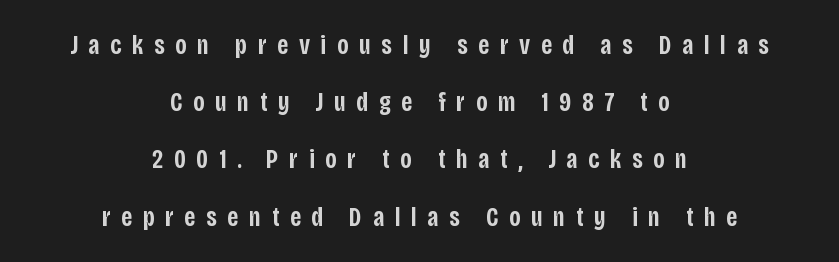
Q: Is the text bold? A: Semi-bold.
Q: Is the text italic (slanted)? A: No, it is upright.
Q: Is the text underlined? A: No.
Q: How is the paragraph aligned? A: Centered.
Q: Is the spacing between letters normal or unusually wide? A: Unusually wide.
Q: Is the spacing between lines tight, normal or loose? A: Loose.
